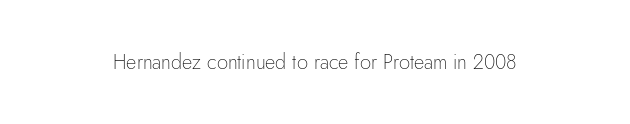
Q: Is the text bold? A: No.
Q: Is the text italic (slanted)? A: No, it is upright.
Q: Is the text underlined? A: No.
Q: Is the spacing between letters normal or unusually wide? A: Normal.
